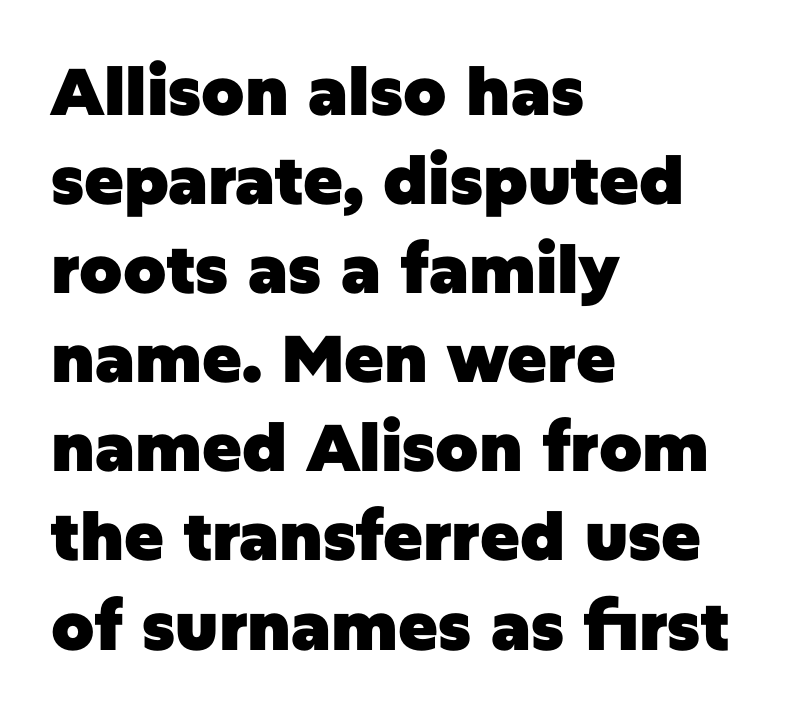
The image shows 66 px heavy sans-serif type, upright; set left-aligned, normal line spacing (1.35x), normal letter spacing, not underlined; low stroke contrast and a large x-height.
